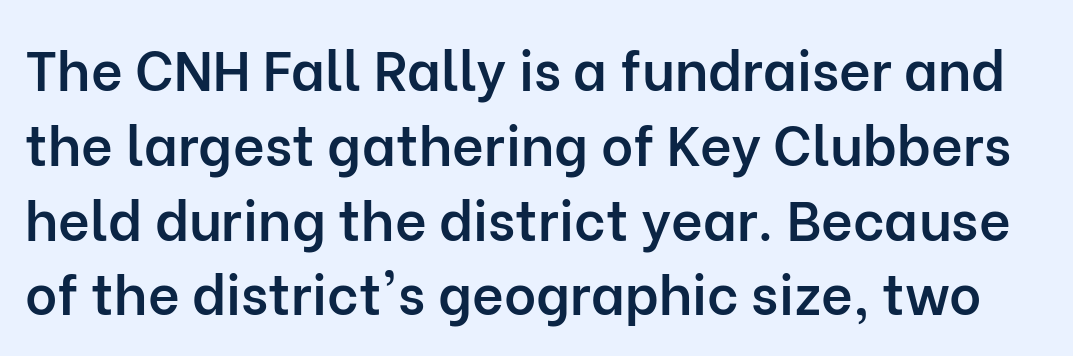
Q: Is the text bold? A: Semi-bold.
Q: Is the text italic (slanted)? A: No, it is upright.
Q: Is the typeface a serif or a sans-serif typeface? A: Sans-serif.
Q: Is the text underlined? A: No.
Q: Is the spacing between letters normal or unusually wide? A: Normal.
Q: Is the spacing between lines tight, normal or loose? A: Normal.
Q: Width (condensed, normal, or wide)? A: Normal.
Q: Stroke contrast? A: Low.
Q: x-height? A: Medium.
Q: Monospaced? A: No.
